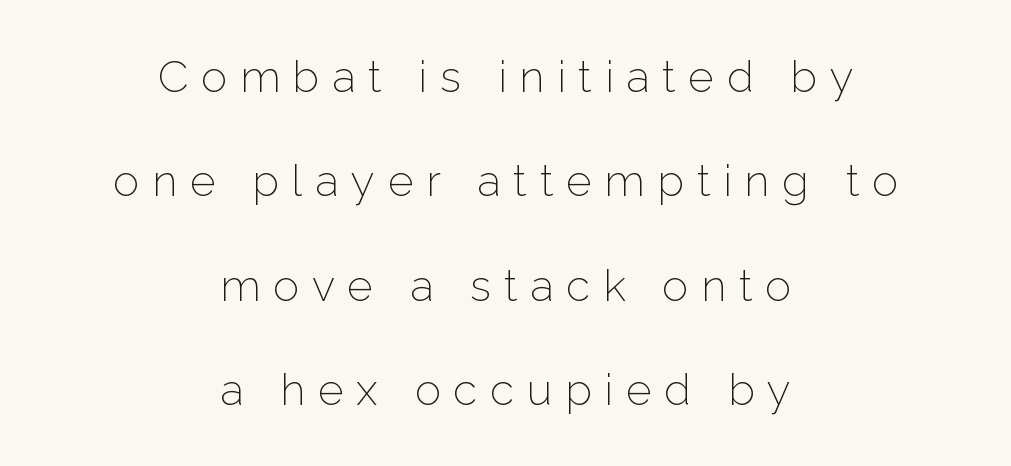
The image shows 44 px light sans-serif type, upright; set centered, loose line spacing (2.37x), unusually wide letter spacing (+0.29 em), not underlined; low stroke contrast and a medium x-height.
